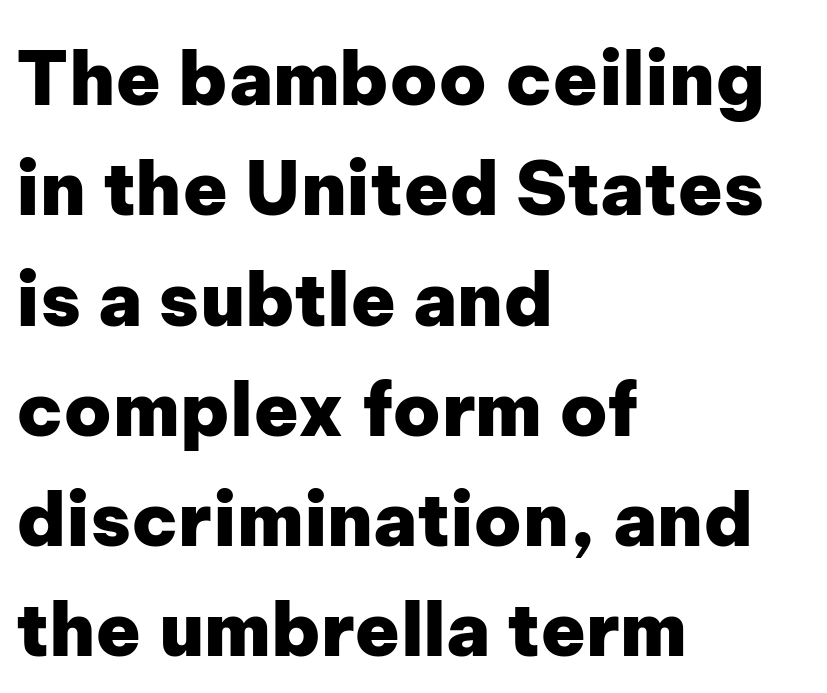
The image shows 74 px heavy sans-serif type, upright; set left-aligned, normal line spacing (1.49x), normal letter spacing, not underlined; low stroke contrast and a medium x-height.
